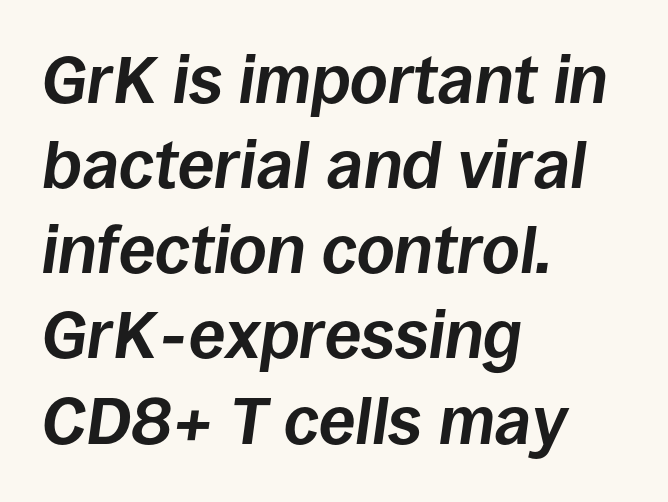
Q: Is the text bold? A: Yes.
Q: Is the text italic (slanted)? A: Yes, it leans right by about 8 degrees.
Q: Is the text underlined? A: No.
Q: How is the paragraph aligned? A: Left-aligned.
Q: Is the spacing between letters normal or unusually wide? A: Normal.
Q: Is the spacing between lines tight, normal or loose? A: Normal.
Q: Width (condensed, normal, or wide)? A: Normal.
Q: Stroke contrast? A: Low.
Q: x-height? A: Large.
Q: Monospaced? A: No.
